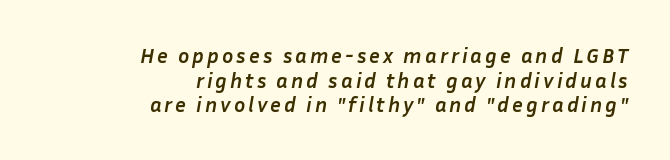
Q: Is the text bold? A: Yes.
Q: Is the text italic (slanted)? A: Yes, it leans right by about 10 degrees.
Q: Is the text underlined? A: No.
Q: How is the paragraph aligned? A: Right-aligned.
